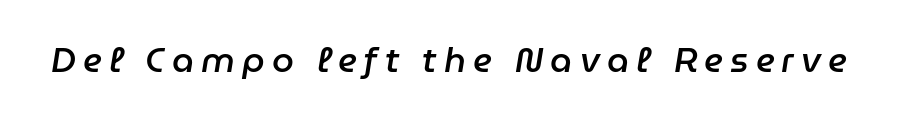
The image shows 35 px semibold type, italic (leaning right); set unusually wide letter spacing (+0.2 em), not underlined; low stroke contrast and a medium x-height.
